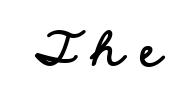
These lines are rendered in a variable-pitch font. The passage shown is typeset with a sans-serif family. The horizontal fit of the characters is loose and conspicuously gappy. The sample has been set heavy, in full bold.
